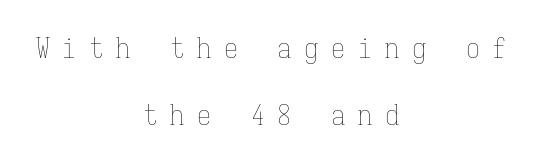
{"italic": "no", "bold": "no", "weight": "thin", "width": "condensed", "stroke_contrast": "low", "x_height": "medium", "monospaced": "yes", "underline": "no", "align": "center", "line_spacing": "loose", "line_spacing_ratio": 2.4, "letter_spacing": "wide", "letter_spacing_em": 0.46, "glyph_px": 28}
